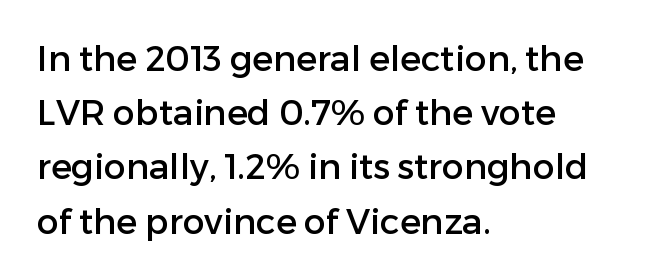
Q: Is the text italic (slanted)? A: No, it is upright.
Q: Is the typeface a serif or a sans-serif typeface? A: Sans-serif.
Q: Is the text underlined? A: No.
Q: How is the paragraph aligned? A: Left-aligned.
Q: Is the spacing between letters normal or unusually wide? A: Normal.
Q: Is the spacing between lines tight, normal or loose? A: Normal.
Q: Width (condensed, normal, or wide)? A: Normal.
Q: Stroke contrast? A: Low.
Q: x-height? A: Medium.
Q: Monospaced? A: No.
